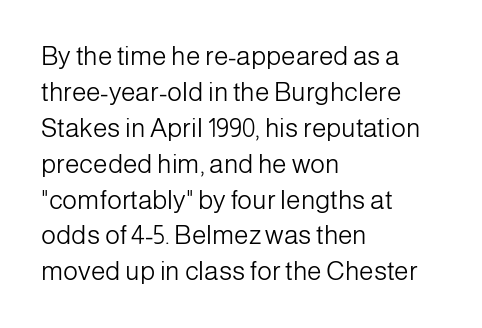
Q: Is the text bold? A: No.
Q: Is the text italic (slanted)? A: No, it is upright.
Q: Is the text underlined? A: No.
Q: How is the paragraph aligned? A: Left-aligned.
Q: Is the spacing between letters normal or unusually wide? A: Normal.
Q: Is the spacing between lines tight, normal or loose? A: Normal.
